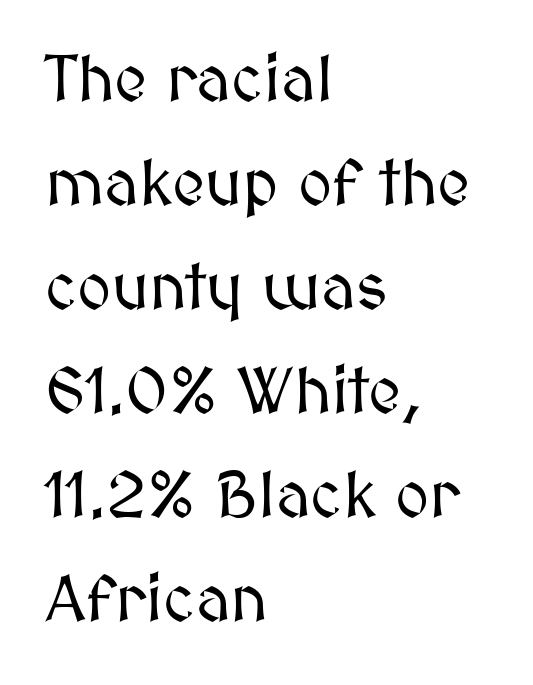
The image shows 65 px text type, upright; set left-aligned, normal line spacing (1.6x), normal letter spacing, not underlined; medium stroke contrast and a medium x-height.
